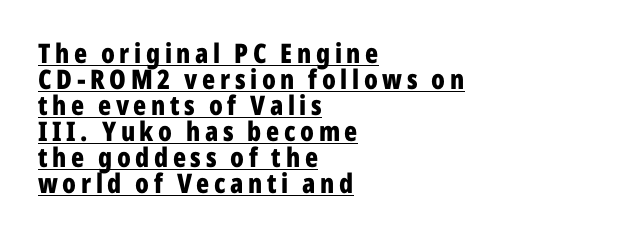
Every stem runs plumb, perpendicular to the baseline. Each line starts at the same left margin while the right side varies. Somebody hit Ctrl+U on this one — the words are underlined. The passage shown is emphatically bold. The lines are packed closely together with very little leading.
